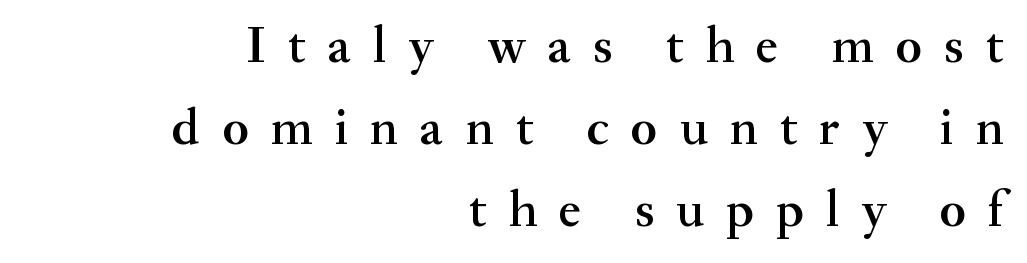
{"serif": "yes", "italic": "no", "bold": "semi", "weight": "semibold", "width": "normal", "stroke_contrast": "medium", "x_height": "small", "monospaced": "no", "underline": "no", "align": "right", "line_spacing": "normal", "line_spacing_ratio": 1.61, "letter_spacing": "wide", "letter_spacing_em": 0.43, "glyph_px": 51}
